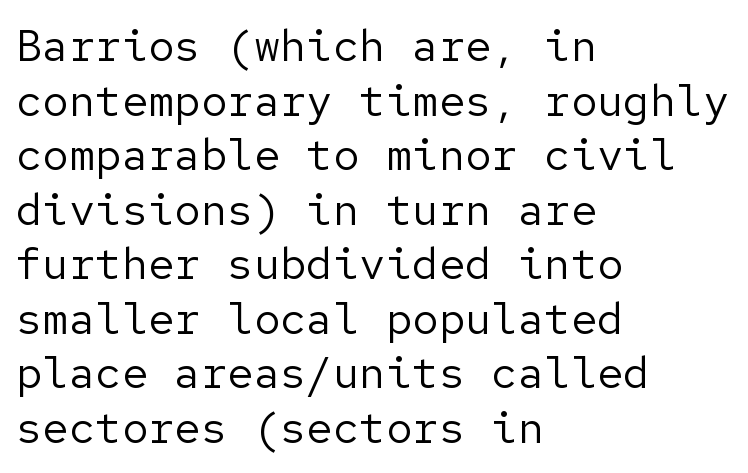
The image shows 44 px regular-weight sans-serif type, upright; set left-aligned, line spacing 1.24x, normal letter spacing, not underlined; low stroke contrast and a medium x-height.
